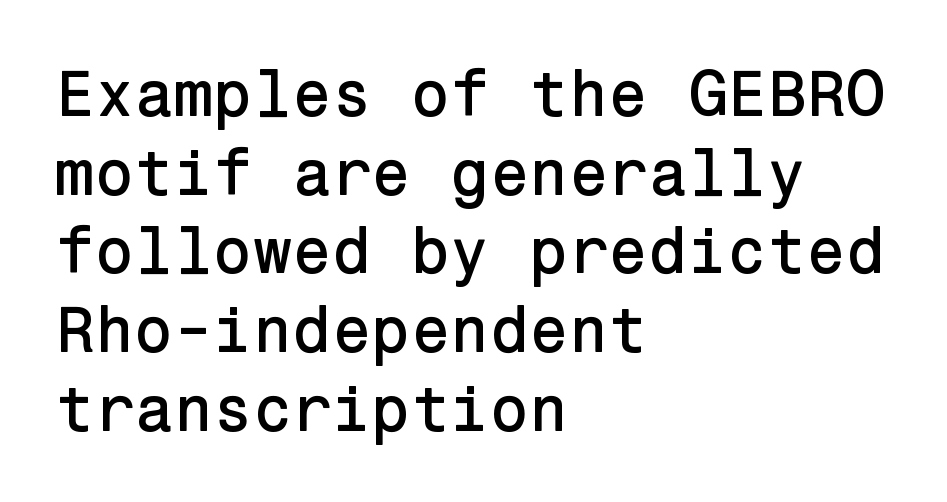
Typographically, this falls in the sans-serif category. Left-aligned paragraph, ragged on the right. Rule under the text: the space is simply empty. Spacing between characters is what you'd get straight out of the box. Is there any slant? The stems are plumb.
